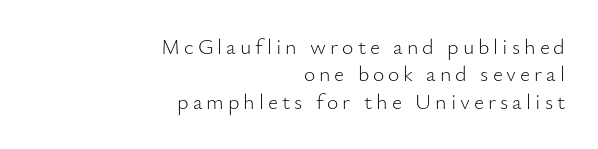
Is there any slant? The stems are plumb. The lines are quadded right. The cut favours lightness, reaching ordinary text weight at its darkest. The space directly below the letters is spotless.
